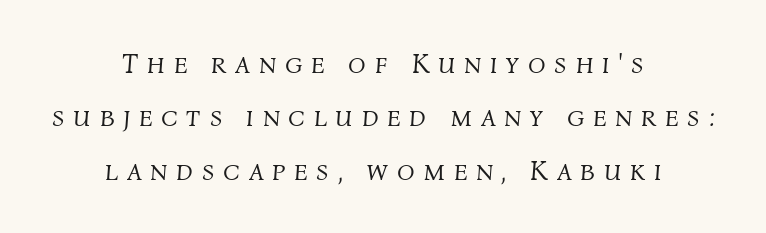
Q: Is the text bold? A: No.
Q: Is the text italic (slanted)? A: Yes, it leans right by about 4 degrees.
Q: Is the text underlined? A: No.
Q: How is the paragraph aligned? A: Centered.
Q: Is the spacing between letters normal or unusually wide? A: Unusually wide.
Q: Width (condensed, normal, or wide)? A: Normal.
Q: Stroke contrast? A: Medium.
Q: x-height? A: Medium.
Q: Monospaced? A: No.
